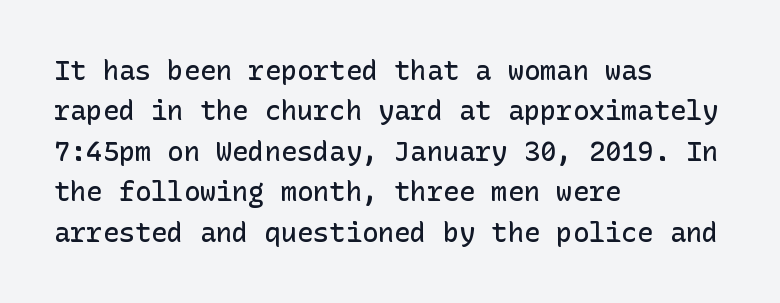
Q: Is the text bold? A: Semi-bold.
Q: Is the text italic (slanted)? A: No, it is upright.
Q: Is the text underlined? A: No.
Q: How is the paragraph aligned? A: Left-aligned.
Q: Is the spacing between letters normal or unusually wide? A: Normal.
Q: Is the spacing between lines tight, normal or loose? A: Normal.
